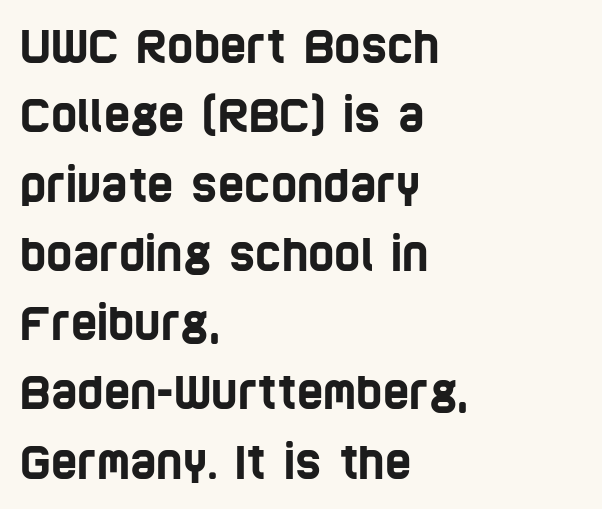
{"serif": "no", "width": "condensed", "stroke_contrast": "low", "x_height": "large", "monospaced": "no", "underline": "no", "align": "left", "line_spacing": "normal", "line_spacing_ratio": 1.54, "letter_spacing": "normal", "letter_spacing_em": 0.0, "glyph_px": 45}
